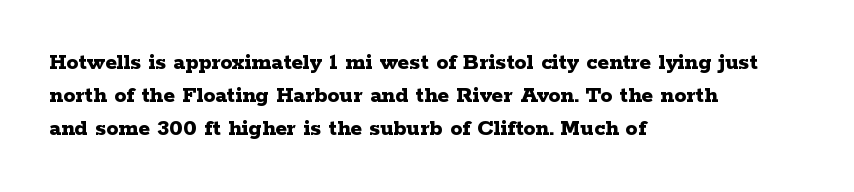
The tracking reads as untouched default to a designer's eye. Check the space under the baseline: it is left empty. The letters stand straight up with perfectly vertical stems. Each line starts at the same left margin while the right side varies. Weight check: bold — yes, fully. These lines sit exactly where default settings would place them.
